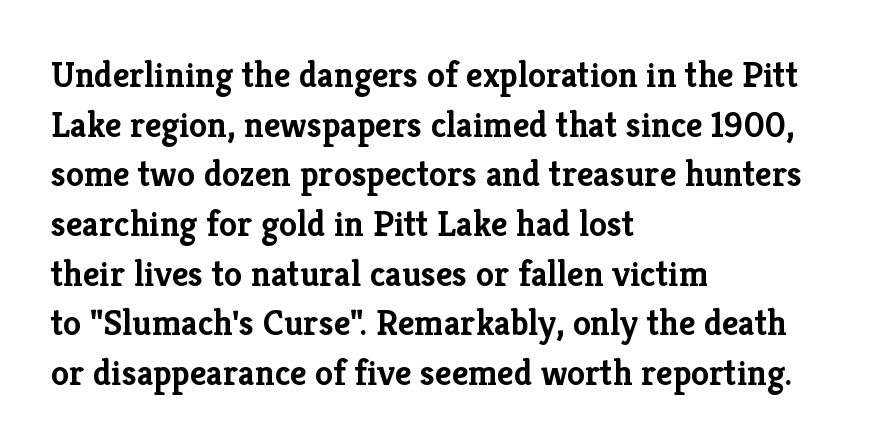
Q: Is the text bold? A: Yes.
Q: Is the text italic (slanted)? A: No, it is upright.
Q: Is the typeface a serif or a sans-serif typeface? A: Serif.
Q: Is the text underlined? A: No.
Q: How is the paragraph aligned? A: Left-aligned.
Q: Is the spacing between letters normal or unusually wide? A: Normal.
Q: Is the spacing between lines tight, normal or loose? A: Normal.
Q: Width (condensed, normal, or wide)? A: Normal.
Q: Stroke contrast? A: Low.
Q: x-height? A: Medium.
Q: Monospaced? A: No.
